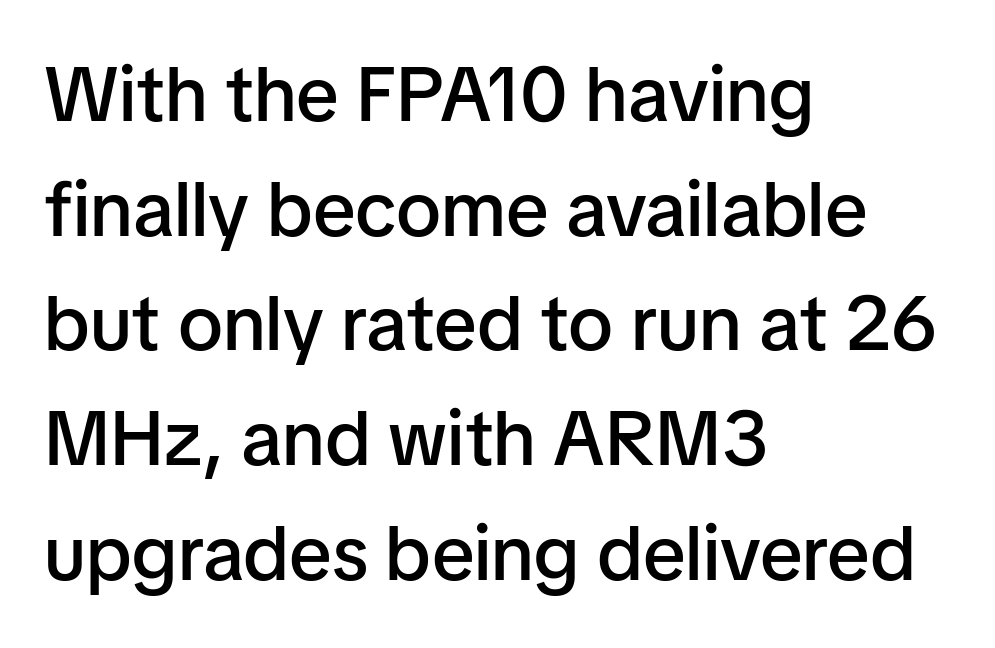
Q: Is the text bold? A: Semi-bold.
Q: Is the text italic (slanted)? A: No, it is upright.
Q: Is the typeface a serif or a sans-serif typeface? A: Sans-serif.
Q: Is the text underlined? A: No.
Q: How is the paragraph aligned? A: Left-aligned.
Q: Is the spacing between letters normal or unusually wide? A: Normal.
Q: Is the spacing between lines tight, normal or loose? A: Normal.
Q: Width (condensed, normal, or wide)? A: Normal.
Q: Stroke contrast? A: Low.
Q: x-height? A: Medium.
Q: Monospaced? A: No.
